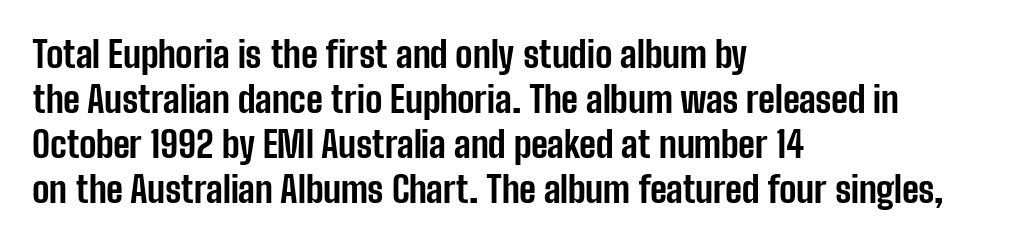
The image shows 36 px bold, condensed sans-serif type, upright; set left-aligned, normal line spacing (1.25x), normal letter spacing, not underlined; low stroke contrast and a medium x-height.
